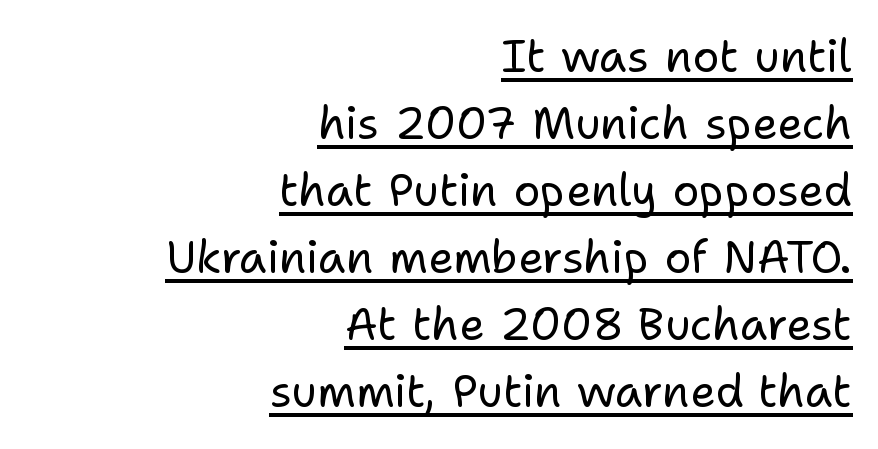
The image shows 45 px regular-weight sans-serif type, upright; set right-aligned, normal line spacing (1.49x), normal letter spacing, underlined; low stroke contrast and a medium x-height.
